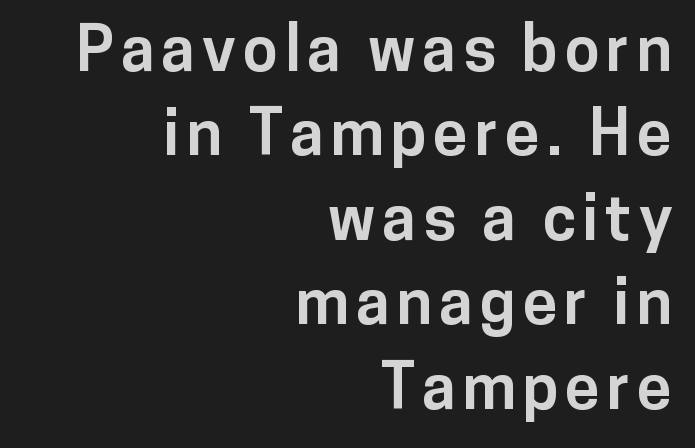
The image shows 63 px bold sans-serif type, upright; set right-aligned, normal line spacing (1.34x), not underlined; low stroke contrast and a medium x-height.
